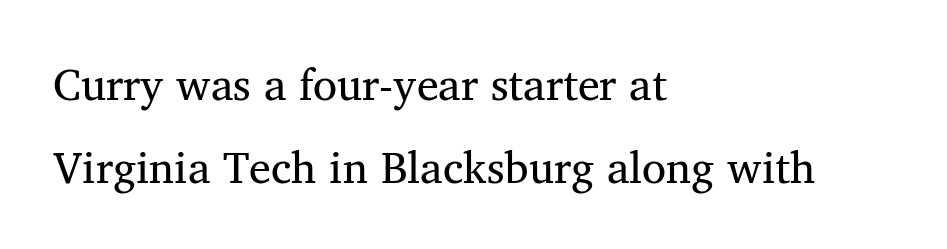
Q: Is the text bold? A: No.
Q: Is the text italic (slanted)? A: No, it is upright.
Q: Is the typeface a serif or a sans-serif typeface? A: Serif.
Q: Is the text underlined? A: No.
Q: How is the paragraph aligned? A: Left-aligned.
Q: Is the spacing between letters normal or unusually wide? A: Normal.
Q: Width (condensed, normal, or wide)? A: Normal.
Q: Stroke contrast? A: Medium.
Q: x-height? A: Medium.
Q: Monospaced? A: No.
